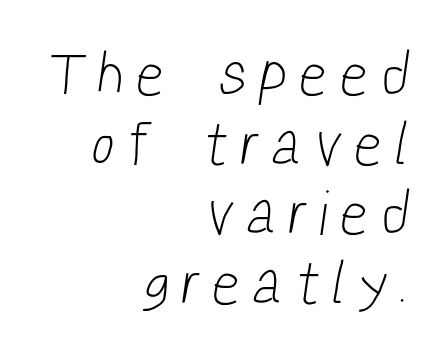
{"serif": "no", "bold": "no", "weight": "light", "width": "condensed", "stroke_contrast": "low", "x_height": "medium", "monospaced": "no", "underline": "no", "align": "right", "line_spacing": "tight", "line_spacing_ratio": 1.14, "letter_spacing": "wide", "letter_spacing_em": 0.28, "glyph_px": 61}
